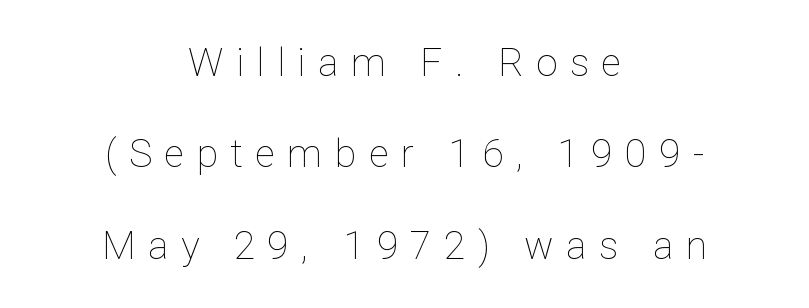
The image shows 39 px thin type, upright; set centered, loose line spacing (2.34x), unusually wide letter spacing (+0.32 em), not underlined; low stroke contrast and a medium x-height.
